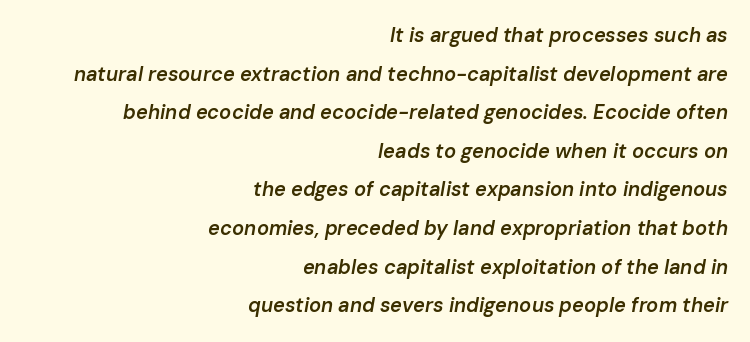
The image shows 20 px text type, italic (leaning right); set right-aligned, loose line spacing (1.93x), normal letter spacing, not underlined.
